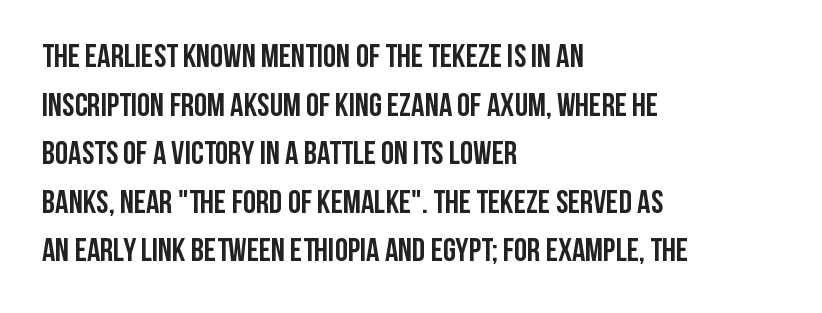
The image shows 33 px semibold, condensed sans-serif type, upright; set left-aligned, normal line spacing (1.47x), normal letter spacing, not underlined; low stroke contrast and a large x-height.
